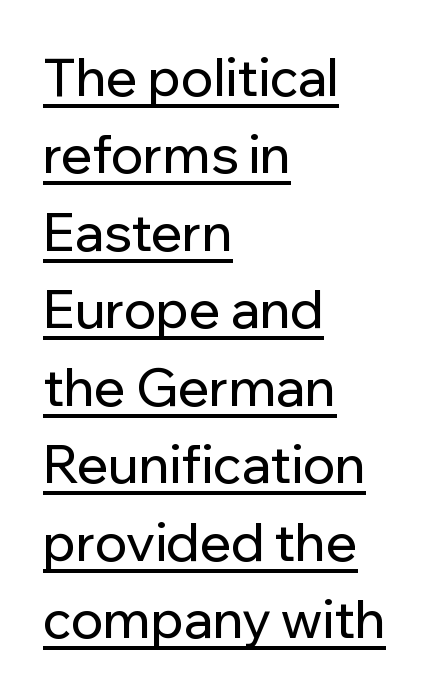
{"serif": "no", "italic": "no", "width": "normal", "stroke_contrast": "low", "x_height": "medium", "monospaced": "no", "underline": "yes", "align": "left", "line_spacing": "normal", "line_spacing_ratio": 1.49, "letter_spacing": "normal", "letter_spacing_em": 0.0, "glyph_px": 52}
